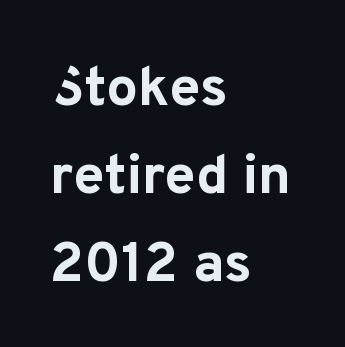
{"serif": "no", "italic": "no", "bold": "yes", "weight": "bold", "width": "normal", "stroke_contrast": "low", "x_height": "medium", "monospaced": "no", "underline": "no", "align": "left", "line_spacing": "normal", "line_spacing_ratio": 1.57, "letter_spacing": "normal", "letter_spacing_em": 0.0, "glyph_px": 56}
